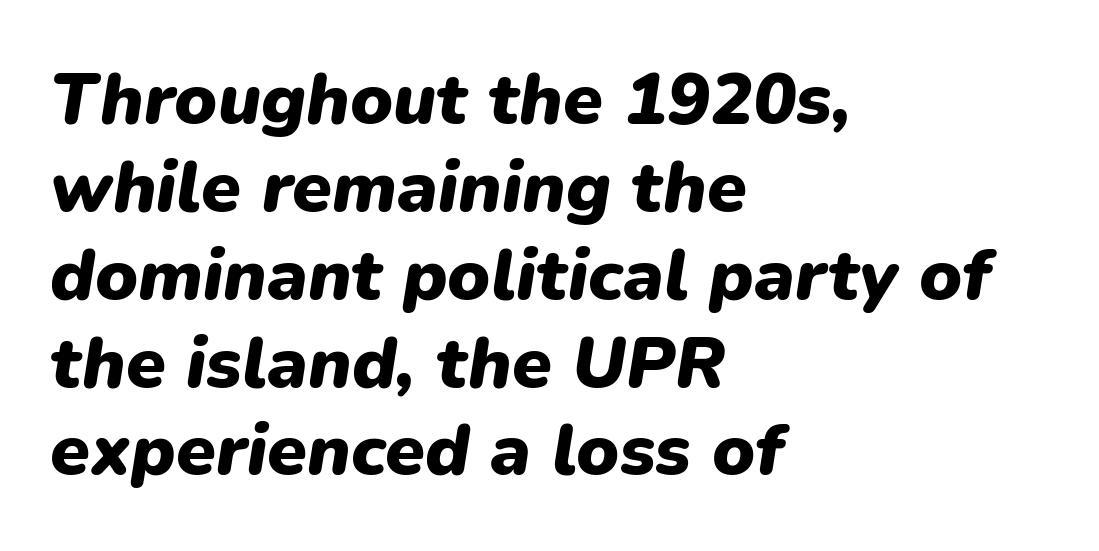
The image shows 72 px heavy type, italic (leaning right); set left-aligned, line spacing 1.22x, normal letter spacing, not underlined; low stroke contrast and a medium x-height.
